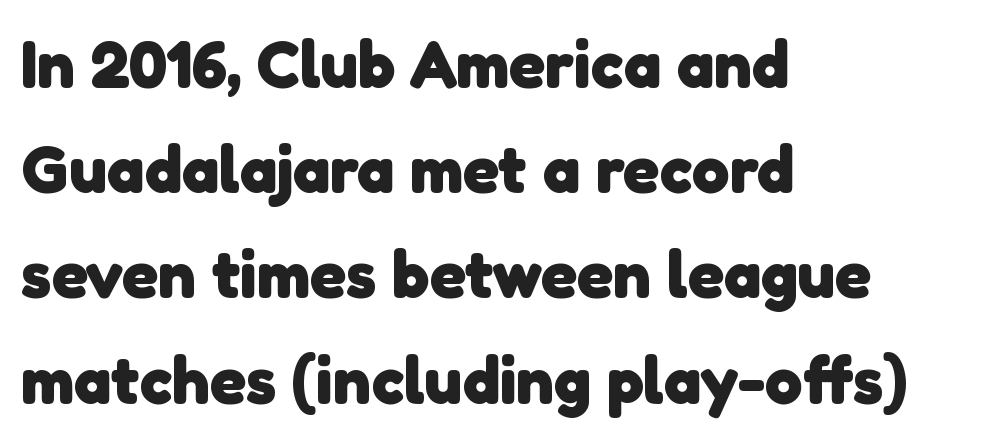
The image shows 67 px heavy sans-serif type; set left-aligned, normal line spacing (1.57x), normal letter spacing, not underlined; low stroke contrast and a medium x-height.
